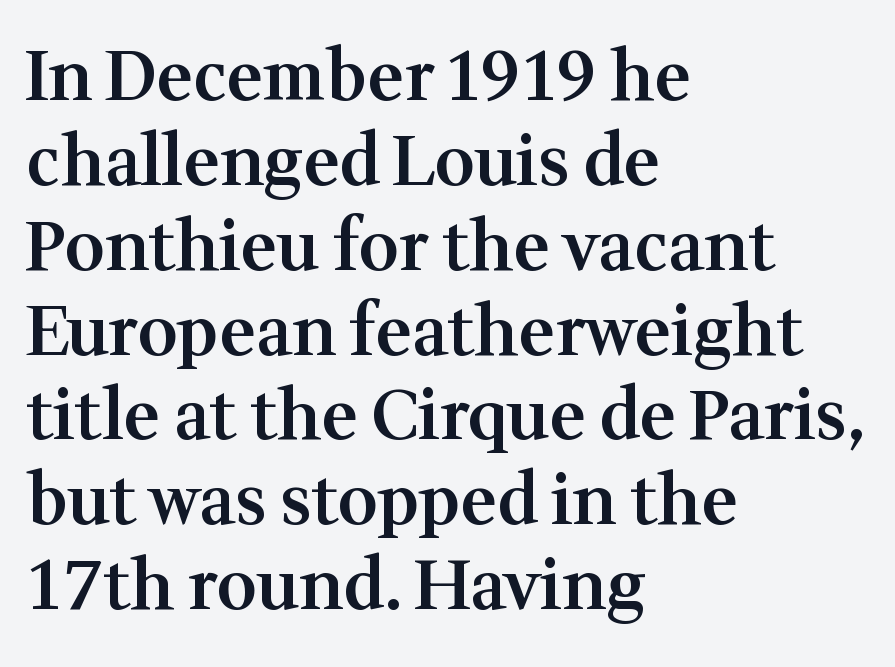
The image shows 69 px semibold serif type, upright; set left-aligned, line spacing 1.23x, normal letter spacing, not underlined; medium stroke contrast and a medium x-height.
